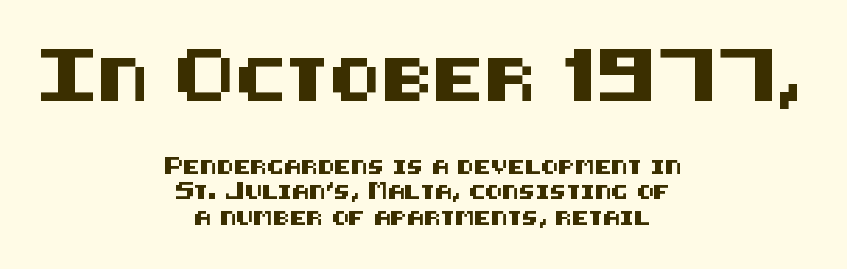
Q: Is the text italic (slanted)? A: No, it is upright.
Q: Is the typeface a serif or a sans-serif typeface? A: Sans-serif.
Q: Is the text underlined? A: No.
Q: How is the paragraph aligned? A: Centered.
Q: Is the spacing between letters normal or unusually wide? A: Normal.
Q: Which block of text is set in a larger size, the first (top) or the second (bottom)? A: The first (top) one.
Q: Width (condensed, normal, or wide)? A: Normal.
Q: Stroke contrast? A: Medium.
Q: x-height? A: Large.
